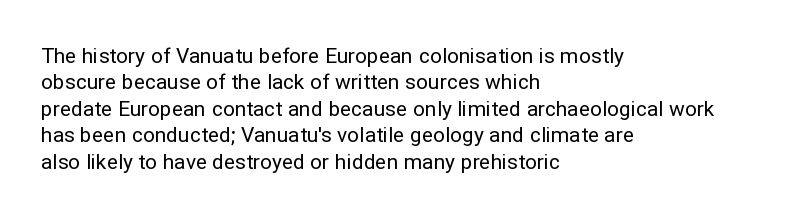
{"italic": "no", "bold": "no", "underline": "no", "align": "left", "line_spacing": "normal", "line_spacing_ratio": 1.26, "letter_spacing": "normal", "letter_spacing_em": 0.0, "glyph_px": 21}
